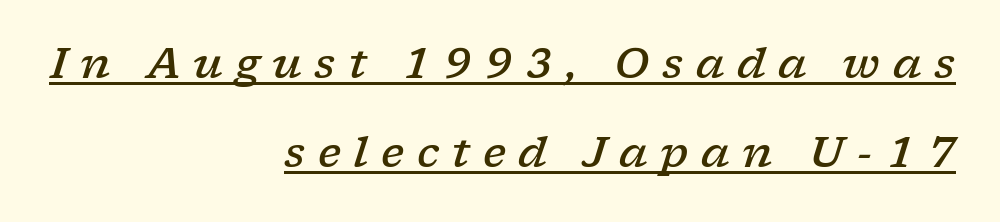
{"serif": "yes", "italic": "yes", "lean": "right", "slant_degrees": 17, "bold": "semi", "weight": "semibold", "width": "wide", "stroke_contrast": "low", "x_height": "medium", "monospaced": "no", "underline": "yes", "align": "right", "line_spacing": "loose", "line_spacing_ratio": 2.11, "letter_spacing": "wide", "letter_spacing_em": 0.3, "glyph_px": 42}
